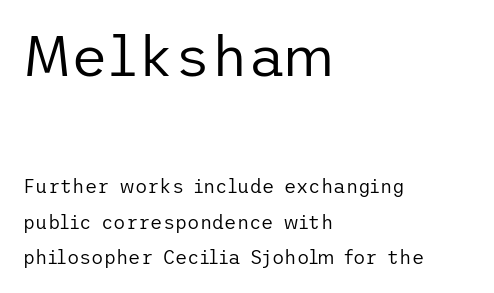
{"serif": "no", "italic": "no", "bold": "no", "weight": "regular", "width": "normal", "stroke_contrast": "low", "x_height": "medium", "underline": "no", "align": "left", "line_spacing_ratio": 1.87, "letter_spacing": "normal", "letter_spacing_em": 0.0, "larger_block": "first", "size_ratio": 3.0, "glyph_px": 57}
